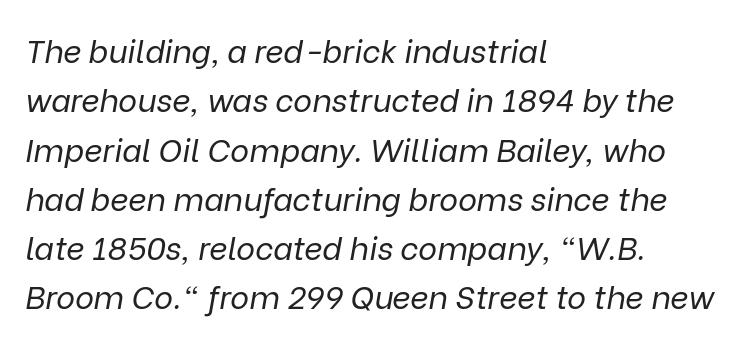
The area under the type is left untouched. Does the leading feel generous? No, just average. The strokes carry an ordinary text weight at most. The face used here is rendered with its standard letterfit. Compared with a centered layout, this one pins lines to the left instead. When letters slant like this, we call the style italic.
